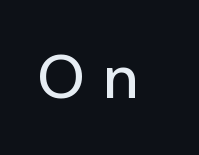
Q: Is the text italic (slanted)? A: No, it is upright.
Q: Is the typeface a serif or a sans-serif typeface? A: Sans-serif.
Q: Is the text underlined? A: No.
Q: Is the spacing between letters normal or unusually wide? A: Unusually wide.
Q: Width (condensed, normal, or wide)? A: Normal.
Q: Stroke contrast? A: Low.
Q: x-height? A: Medium.
Q: Monospaced? A: No.
